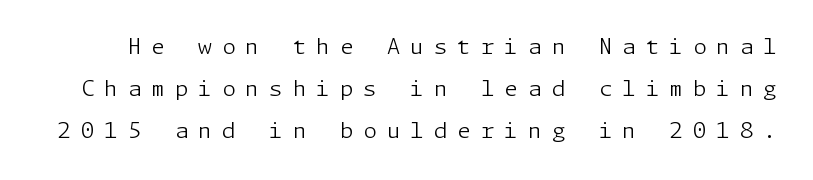
{"italic": "no", "bold": "no", "underline": "no", "line_spacing": "loose", "line_spacing_ratio": 1.91, "letter_spacing": "wide", "letter_spacing_em": 0.45, "glyph_px": 22}
